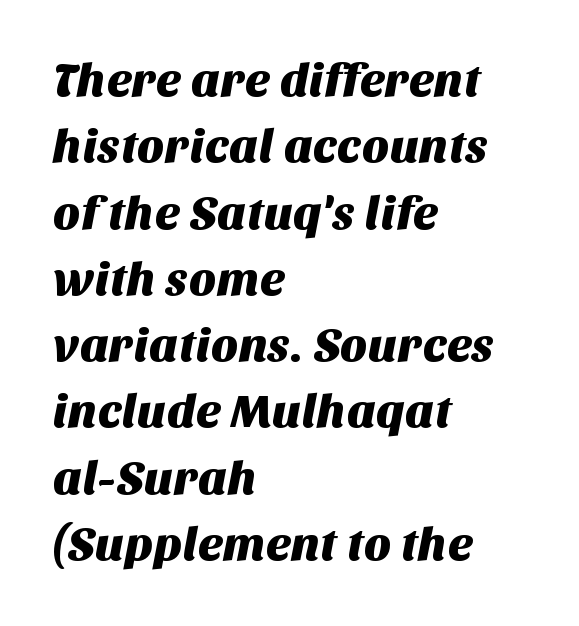
Looks like regular typesetting: each glyph gets only the width it needs. Each line starts at the same left margin while the right side varies. Letters rest on an invisible, unmarked baseline. Horizontal bands of white between lines are of average thickness. The passage shown is typeset with a sans-serif family.
